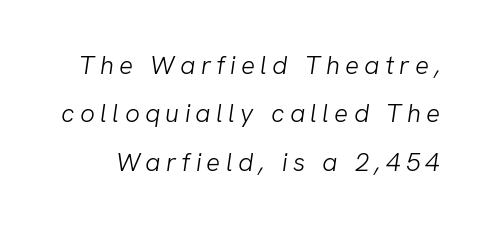
Words appear elongated and porous because spacing is wide. Stem width sits at or under what a default text font uses. Has an underline been added? It has not.
